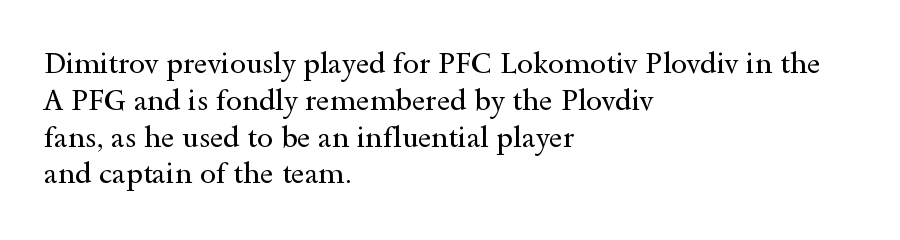
{"serif": "yes", "italic": "no", "bold": "no", "weight": "regular", "width": "wide", "x_height": "small", "monospaced": "no", "underline": "no", "align": "left", "line_spacing": "normal", "line_spacing_ratio": 1.27, "letter_spacing": "normal", "letter_spacing_em": 0.0, "glyph_px": 29}
